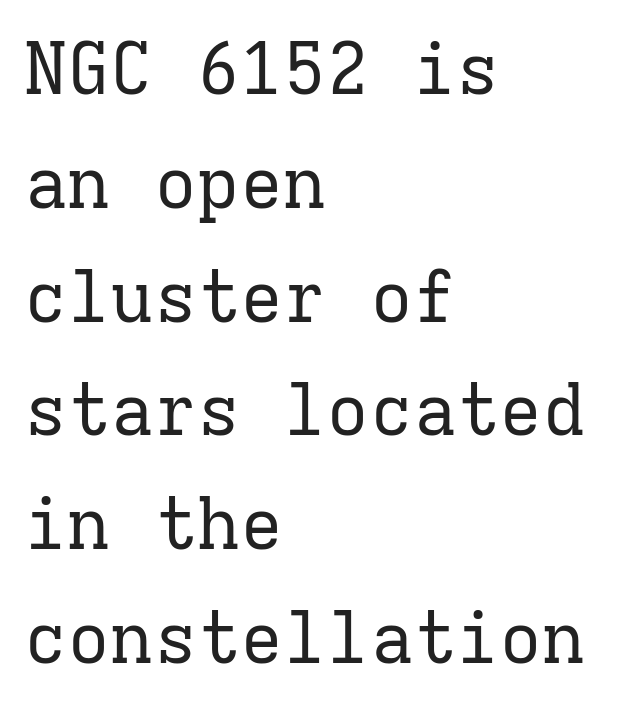
The image shows 72 px regular-weight serif type, upright, monospaced; set left-aligned, normal line spacing (1.58x), normal letter spacing, not underlined; low stroke contrast and a medium x-height.
